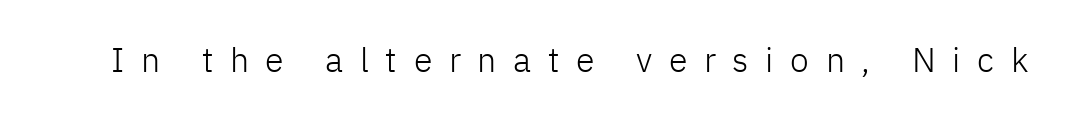
The image shows 34 px light sans-serif type, upright; set unusually wide letter spacing (+0.49 em), not underlined; low stroke contrast and a medium x-height.
